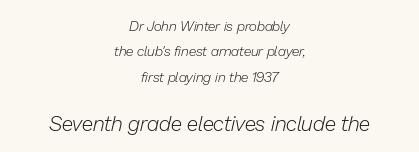
{"italic": "yes", "lean": "right", "slant_degrees": 13, "bold": "no", "underline": "no", "align": "center", "line_spacing_ratio": 1.81, "letter_spacing": "normal", "letter_spacing_em": 0.0, "larger_block": "second", "size_ratio": 1.5, "glyph_px": 21}
